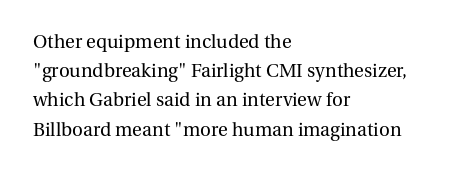
The image shows 20 px text type, upright; set left-aligned, normal line spacing (1.46x), normal letter spacing, not underlined.
